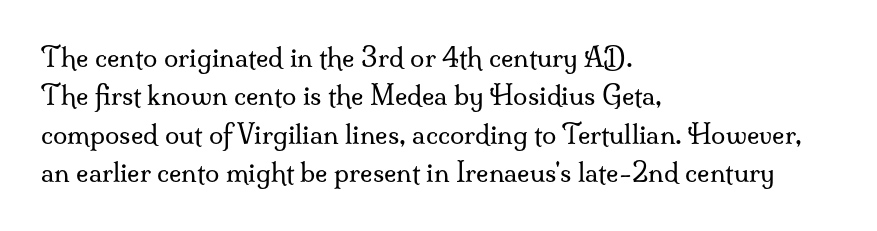
{"italic": "no", "bold": "no", "underline": "no", "align": "left", "line_spacing": "normal", "line_spacing_ratio": 1.48, "letter_spacing": "normal", "letter_spacing_em": 0.0, "glyph_px": 26}
